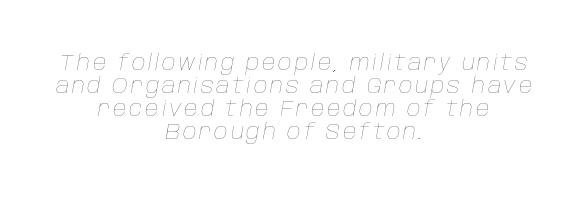
Is the type slanted? Yes — the strokes lean at a clear angle. Summary of weight: not heavy and not bold. This rendering features lettering with no underline. Alignment: centered. Compared with typical paragraphs, the rows here are closer together.
